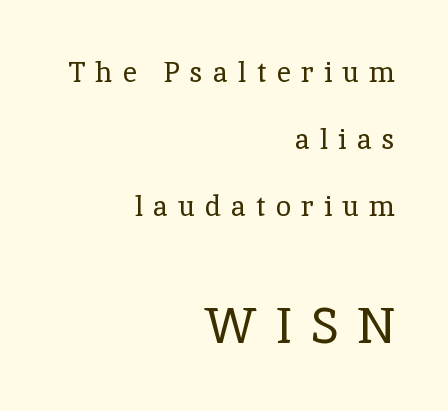
The axis of the letterforms is exactly vertical. Compared with a typical body face, this is equally light or lighter still. Only glyphs here, with clear space below each row. Reading top to bottom, the characters get bigger at the block break. To sum up the face: it has serifs. Each new line begins a long way beneath the previous one.
